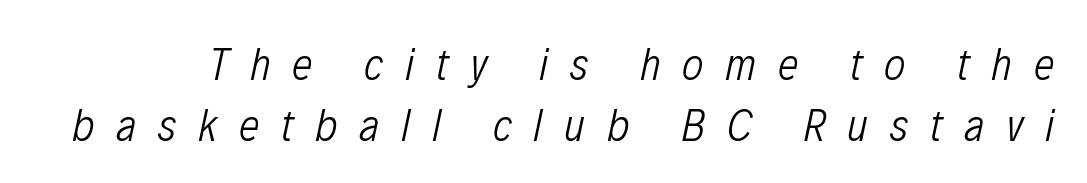
Q: Is the text bold? A: No.
Q: Is the text italic (slanted)? A: Yes, it leans right by about 12 degrees.
Q: Is the text underlined? A: No.
Q: Is the spacing between letters normal or unusually wide? A: Unusually wide.
Q: Is the spacing between lines tight, normal or loose? A: Normal.
Q: Width (condensed, normal, or wide)? A: Condensed.
Q: Stroke contrast? A: Low.
Q: x-height? A: Medium.
Q: Monospaced? A: No.
